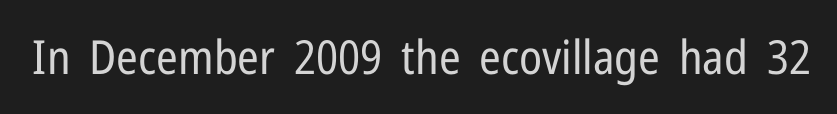
Unbolded letterforms with no extra heft. Is this a fixed-width face? No — the glyphs have proportional, varying widths. Ascenders rise straight up at ninety degrees. The passage shown is typeset with a sans-serif family. A typesetter would call this zero additional tracking.
